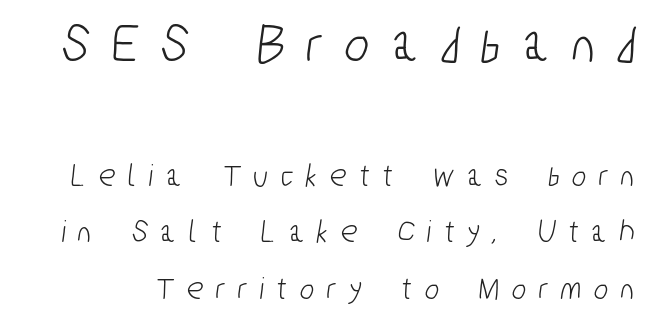
Is this a sans? Yes — the strokes have no serifs. In terms of letterspacing, this is a distinctly airy, spread setting. The face used here is proportionally spaced, like ordinary book or web type. A bare baseline throughout the passage. Scale decreases going downward across the two blocks.
